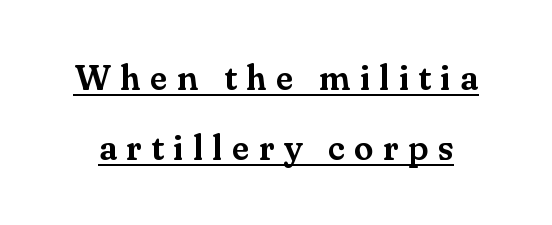
Q: Is the text italic (slanted)? A: No, it is upright.
Q: Is the typeface a serif or a sans-serif typeface? A: Serif.
Q: Is the text underlined? A: Yes.
Q: Is the spacing between letters normal or unusually wide? A: Unusually wide.
Q: Is the spacing between lines tight, normal or loose? A: Loose.
Q: Width (condensed, normal, or wide)? A: Normal.
Q: Stroke contrast? A: Medium.
Q: x-height? A: Small.
Q: Monospaced? A: No.
